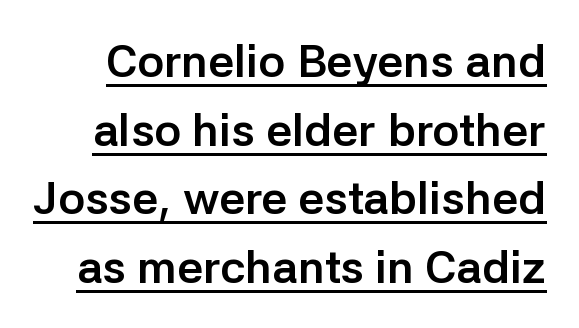
The typesetting leans heavy: a genuine bold. I'd call this a sans setting — the letters go barefoot. A typographer would call this underscored text. Varying glyph widths throughout — classic text-font behaviour.
